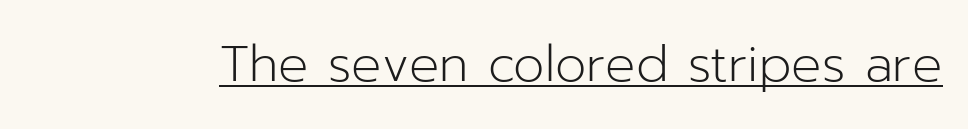
{"serif": "no", "italic": "no", "bold": "no", "weight": "light", "width": "normal", "stroke_contrast": "low", "x_height": "medium", "monospaced": "no", "underline": "yes", "letter_spacing": "normal", "letter_spacing_em": 0.0, "glyph_px": 50}
